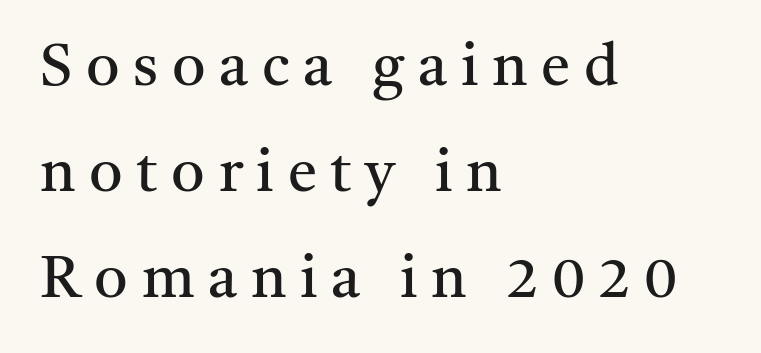
Q: Is the text bold? A: No.
Q: Is the text italic (slanted)? A: No, it is upright.
Q: Is the typeface a serif or a sans-serif typeface? A: Serif.
Q: Is the text underlined? A: No.
Q: How is the paragraph aligned? A: Left-aligned.
Q: Is the spacing between letters normal or unusually wide? A: Unusually wide.
Q: Width (condensed, normal, or wide)? A: Normal.
Q: Stroke contrast? A: Medium.
Q: x-height? A: Medium.
Q: Monospaced? A: No.
